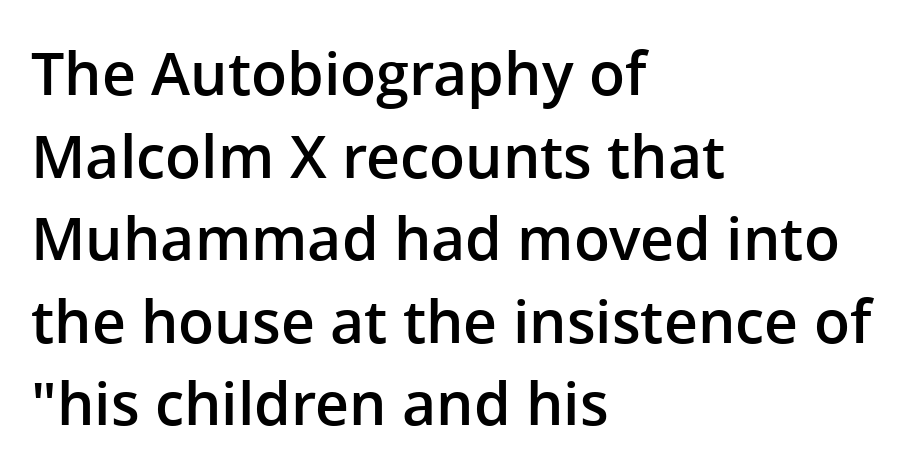
The glyphs in this specimen are sans serif. Emphasis by weight is partial: semibold. The lines in this sample share a left origin and differ only in where they stop. A typesetter would call this proportional, since set widths differ per character. Honestly, the letter spacing is just normal — you wouldn't notice it.
